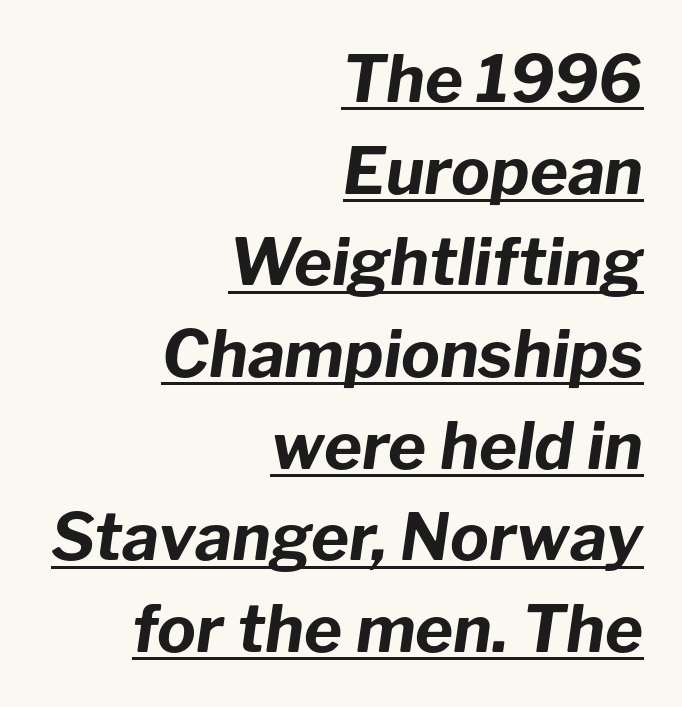
{"italic": "yes", "lean": "right", "slant_degrees": 8, "bold": "yes", "weight": "bold", "width": "normal", "stroke_contrast": "low", "x_height": "medium", "monospaced": "no", "underline": "yes", "align": "right", "line_spacing": "normal", "line_spacing_ratio": 1.41, "letter_spacing": "normal", "letter_spacing_em": 0.0, "glyph_px": 65}
